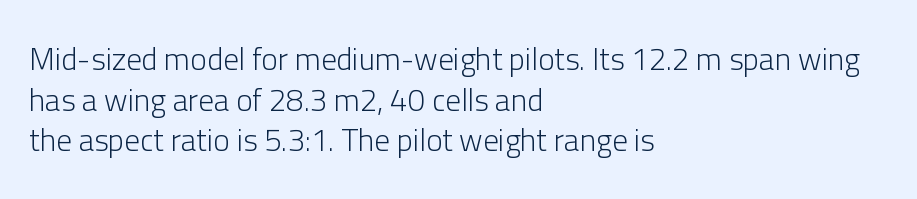
To sum up the face: it is a sans, with no serifs. Tracking value appears to be zero — textbook default spacing. Unbolded letterforms with no extra heft. Here the designer chose a conventional face with non-uniform glyph widths.
